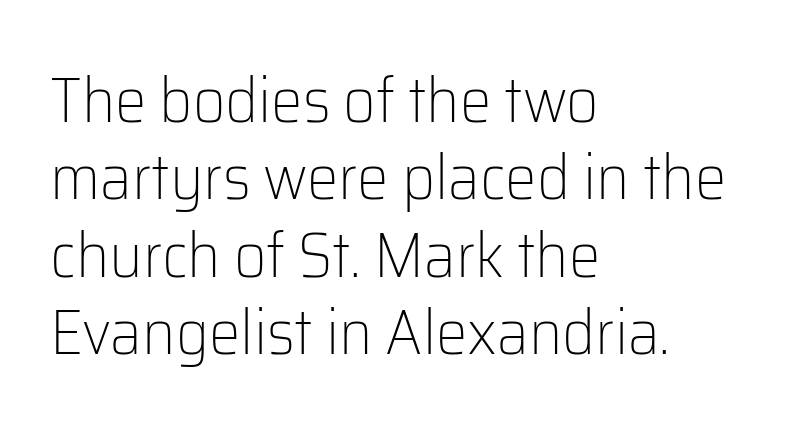
{"serif": "no", "italic": "no", "bold": "no", "weight": "light", "width": "normal", "stroke_contrast": "low", "x_height": "medium", "monospaced": "no", "underline": "no", "align": "left", "line_spacing_ratio": 1.23, "letter_spacing": "normal", "letter_spacing_em": 0.0, "glyph_px": 63}
